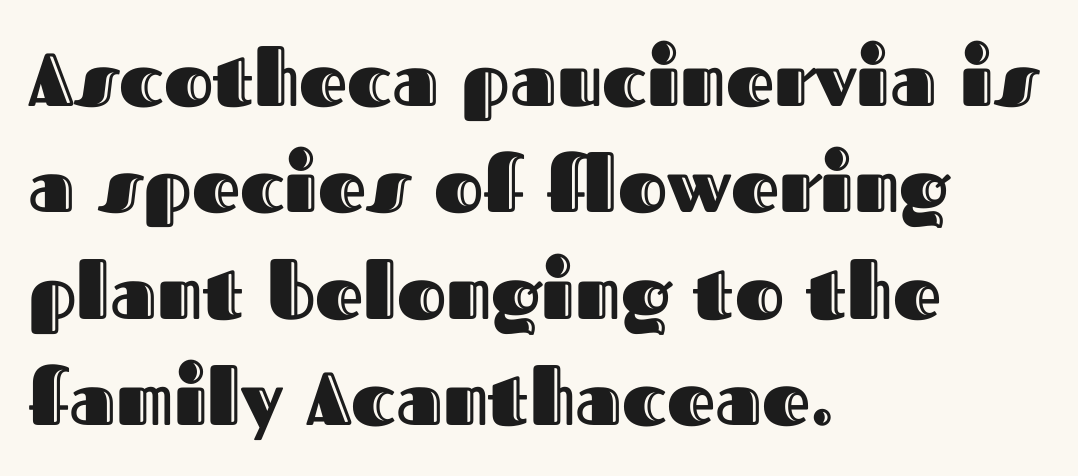
Line starts are locked; line ends wander. The specimen reads as upright at a glance. Honestly, there is no underline to notice here at all. Each letter keeps its own natural width here, so spacing adapts to shape. What's the leading like? Ordinary, nothing unusual.
